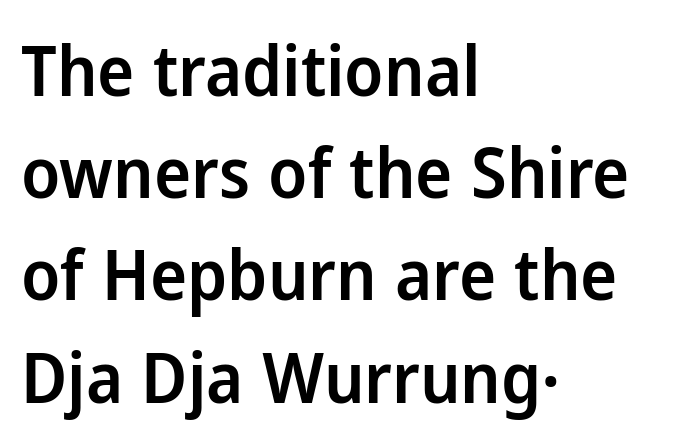
{"serif": "no", "italic": "no", "bold": "semi", "weight": "semibold", "width": "normal", "stroke_contrast": "low", "x_height": "medium", "monospaced": "no", "underline": "no", "align": "left", "line_spacing": "normal", "line_spacing_ratio": 1.46, "letter_spacing": "normal", "letter_spacing_em": 0.0, "glyph_px": 70}
